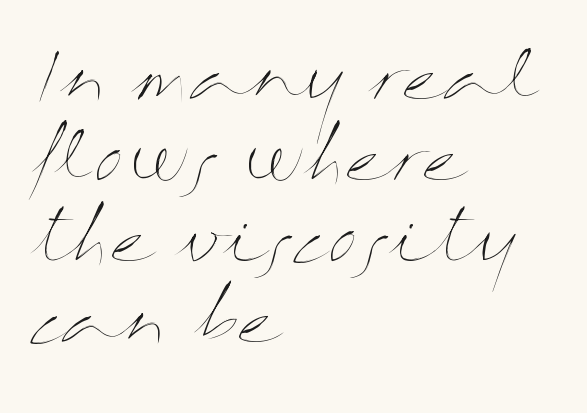
Q: Is the text bold? A: No.
Q: Is the text italic (slanted)? A: Yes.
Q: Is the text underlined? A: No.
Q: How is the paragraph aligned? A: Left-aligned.
Q: Is the spacing between letters normal or unusually wide? A: Normal.
Q: Width (condensed, normal, or wide)? A: Wide.
Q: Stroke contrast? A: Medium.
Q: x-height? A: Medium.
Q: Monospaced? A: No.
